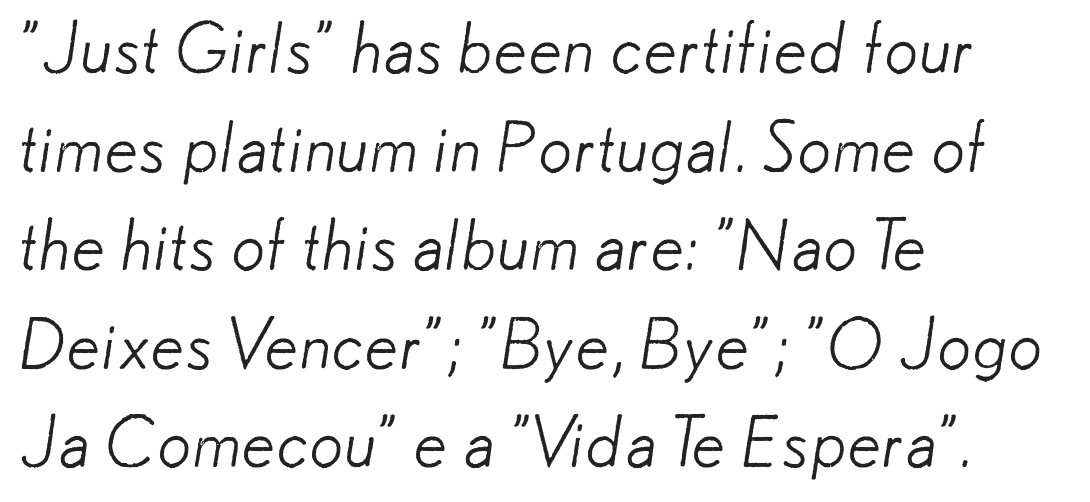
The rows are spaced the way most documents space them. Underline: absent. You could call the tracking neutral — neither tight nor loose. Think of a printed novel: that variable character pitch is what you see here. Caption: multi-line text, flush left, ragged right. Weight: not bold — regular or lighter.
